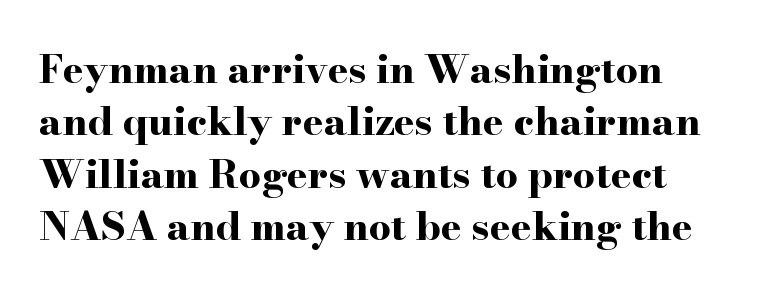
{"serif": "yes", "italic": "no", "bold": "yes", "weight": "bold", "width": "wide", "stroke_contrast": "high", "x_height": "small", "monospaced": "no", "underline": "no", "align": "left", "line_spacing": "normal", "line_spacing_ratio": 1.34, "letter_spacing": "normal", "letter_spacing_em": 0.0, "glyph_px": 39}
